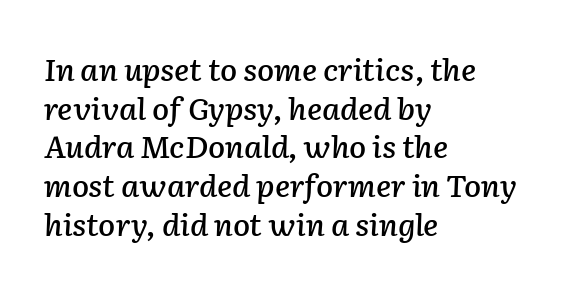
Evenly set lines give the paragraph a standard silhouette. Rule under the text: the space is simply empty. This is oblique type, the kind used for emphasis or titles. Where is the straight margin? On the left. The letterforms sit shoulder to shoulder at normal distance. Character widths vary here, with narrow letters taking less room than wide ones.
